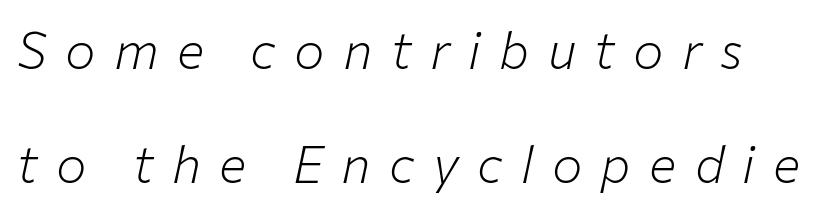
The image shows 51 px light type, italic (leaning right); set loose line spacing (2.24x), unusually wide letter spacing (+0.36 em), not underlined; low stroke contrast and a medium x-height.
